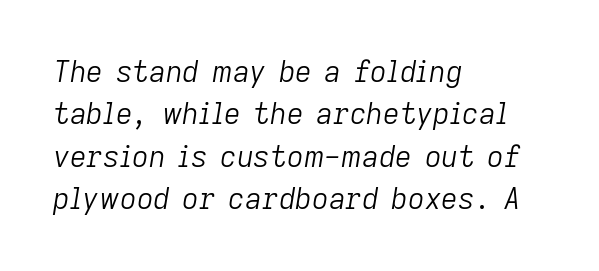
Q: Is the text bold? A: No.
Q: Is the text italic (slanted)? A: Yes, it leans right by about 9 degrees.
Q: Is the text underlined? A: No.
Q: How is the paragraph aligned? A: Left-aligned.
Q: Is the spacing between letters normal or unusually wide? A: Normal.
Q: Is the spacing between lines tight, normal or loose? A: Normal.
Q: Width (condensed, normal, or wide)? A: Normal.
Q: Stroke contrast? A: Low.
Q: x-height? A: Medium.
Q: Monospaced? A: No.
